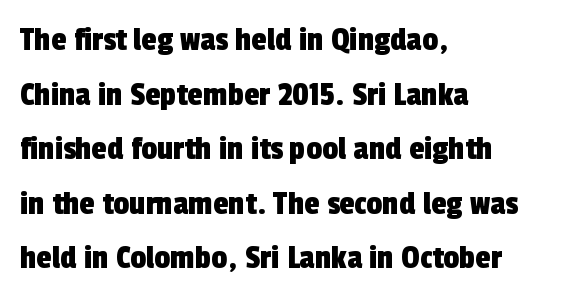
{"serif": "no", "width": "condensed", "x_height": "medium", "monospaced": "no", "underline": "no", "align": "left", "line_spacing": "normal", "line_spacing_ratio": 1.56, "letter_spacing": "normal", "letter_spacing_em": 0.0, "glyph_px": 35}
